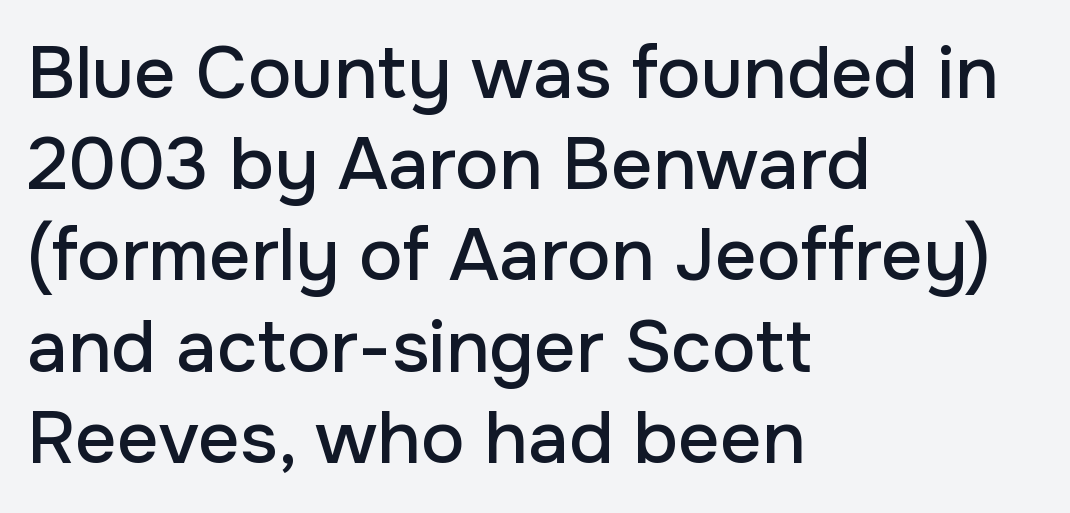
Words appear dense and cohesive because spacing is normal. Here the designer chose a conventional face with non-uniform glyph widths. The typeface chosen for these lines omits serifs. Typeset ragged right — the left edge is the straight one. Is there much room between lines? A standard amount, neither cramped nor airy. The strip under each line holds only bare page.
